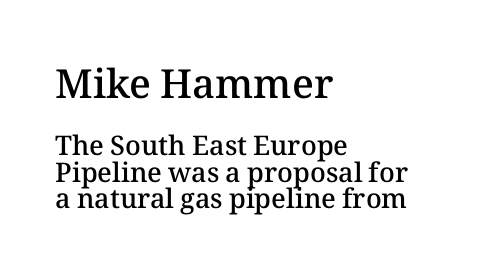
Q: Is the text bold? A: Semi-bold.
Q: Is the text italic (slanted)? A: No, it is upright.
Q: Is the text underlined? A: No.
Q: How is the paragraph aligned? A: Left-aligned.
Q: Is the spacing between letters normal or unusually wide? A: Normal.
Q: Is the spacing between lines tight, normal or loose? A: Tight.
Q: Which block of text is set in a larger size, the first (top) or the second (bottom)? A: The first (top) one.
Q: Width (condensed, normal, or wide)? A: Normal.
Q: Stroke contrast? A: Medium.
Q: x-height? A: Medium.
Q: Monospaced? A: No.
